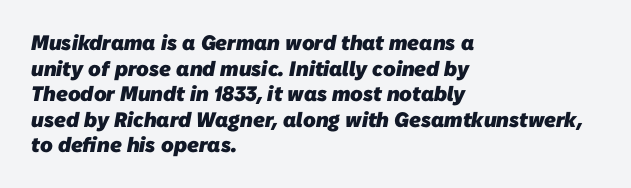
{"bold": "yes", "underline": "no", "align": "left", "line_spacing_ratio": 1.22, "letter_spacing": "normal", "letter_spacing_em": 0.0, "glyph_px": 21}
